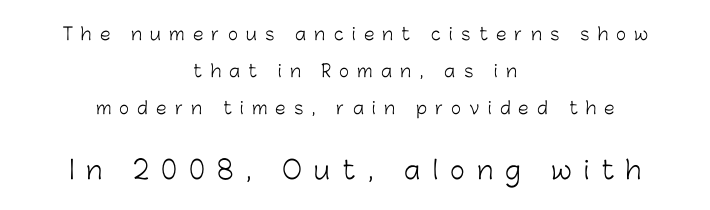
Q: Is the text bold? A: No.
Q: Is the text italic (slanted)? A: No, it is upright.
Q: Is the text underlined? A: No.
Q: How is the paragraph aligned? A: Centered.
Q: Is the spacing between letters normal or unusually wide? A: Unusually wide.
Q: Is the spacing between lines tight, normal or loose? A: Loose.
Q: Which block of text is set in a larger size, the first (top) or the second (bottom)? A: The second (bottom) one.
